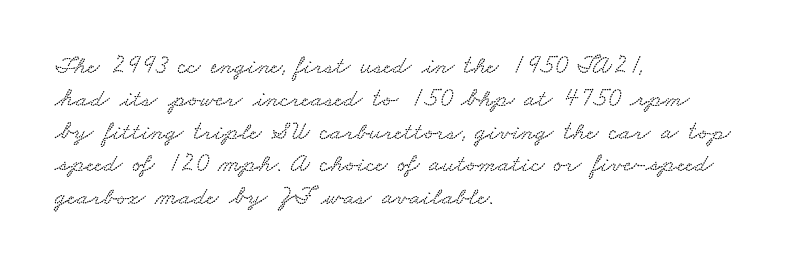
Rows of type keep a routine distance in the vertical direction. These lines stack with their left ends in a neat column. The horizontal fit of the characters is conventional and even. Underline: absent.
